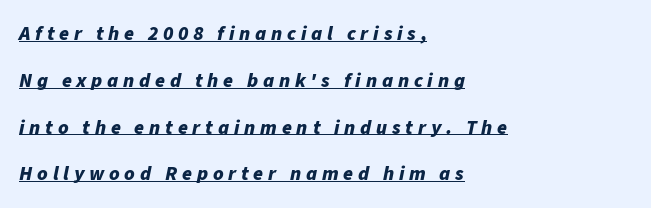
Posture: slanted. The rendering uses a bold face; every stroke is thick and dark. Short note: letters widely spaced. These lines stack with their left ends in a neat column.
